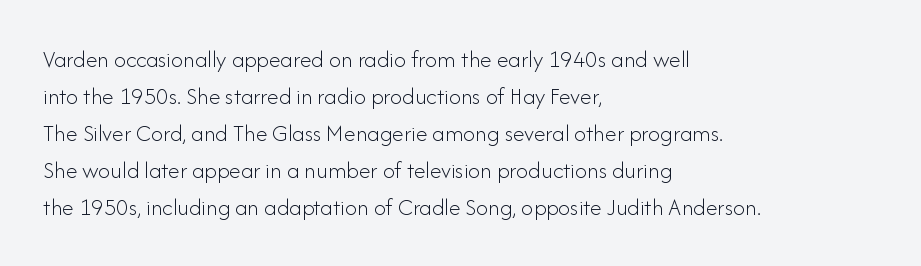
Vertical strokes here are truly vertical. Every row of glyphs begins at an identical x-position on the left. Between one letter and the next there's only the usual sliver of space. Only glyphs here, with clear space below each row.
